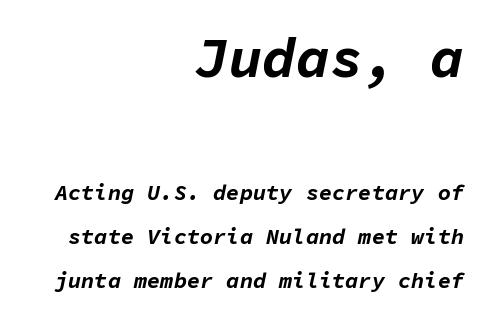
Any mark beneath the type? The region is blank. Notice the wide empty band between every row — that's loose leading. The composition opens big and finishes small. The face used here is monospaced, like something from a code editor. Typographic density is high because the face is bold.
